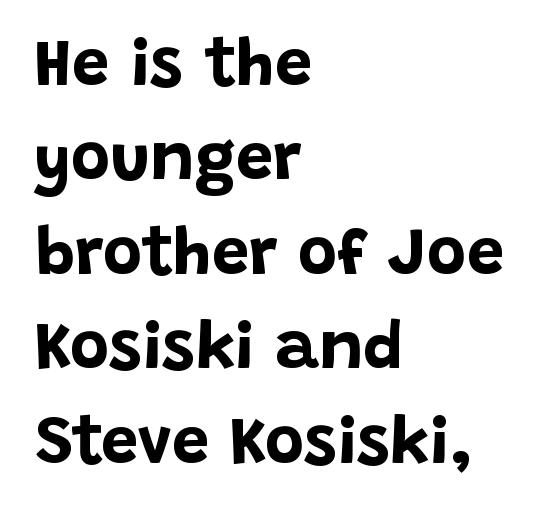
The zone under the glyphs is completely vacant. The horizontal fit of the characters is conventional and even. Regarding leading, the lines here are spaced in the standard way. Spacing verdict: proportional, widths tailored to each character. The glyphs have the mass of a bold cut. Posture: straight, roman, zero tilt.
